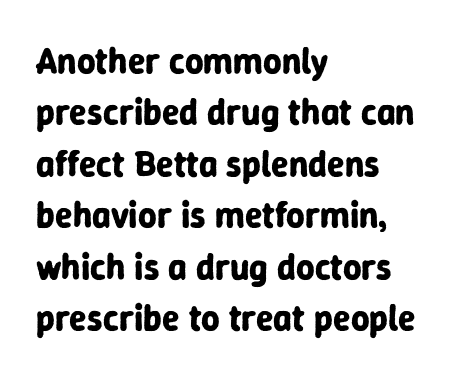
Q: Is the text bold? A: Yes.
Q: Is the text italic (slanted)? A: No, it is upright.
Q: Is the typeface a serif or a sans-serif typeface? A: Sans-serif.
Q: Is the text underlined? A: No.
Q: How is the paragraph aligned? A: Left-aligned.
Q: Is the spacing between letters normal or unusually wide? A: Normal.
Q: Is the spacing between lines tight, normal or loose? A: Normal.
Q: Width (condensed, normal, or wide)? A: Normal.
Q: Stroke contrast? A: Low.
Q: x-height? A: Medium.
Q: Monospaced? A: No.
